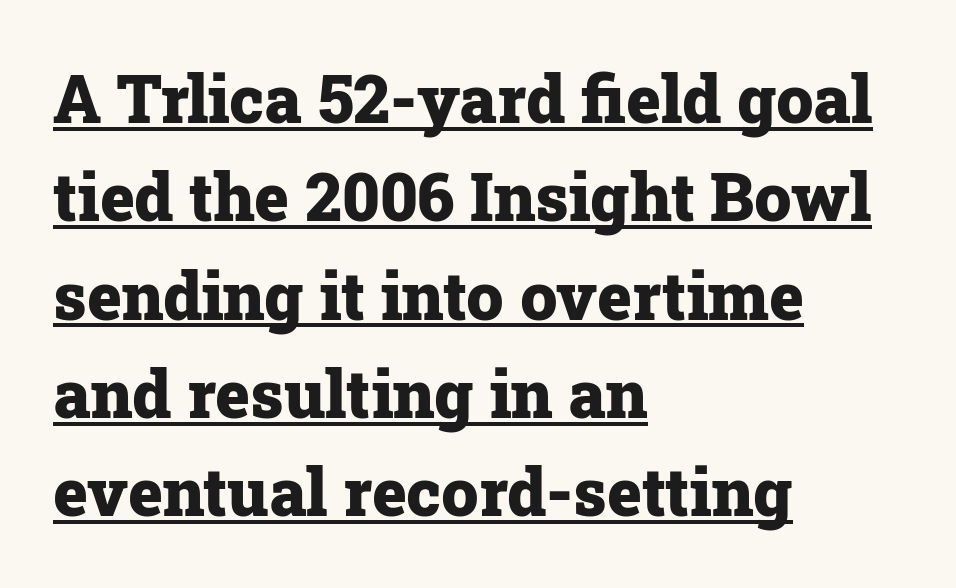
{"serif": "yes", "italic": "no", "bold": "yes", "weight": "heavy", "width": "normal", "stroke_contrast": "low", "x_height": "medium", "monospaced": "no", "underline": "yes", "align": "left", "line_spacing": "normal", "line_spacing_ratio": 1.49, "letter_spacing": "normal", "letter_spacing_em": 0.0, "glyph_px": 66}
